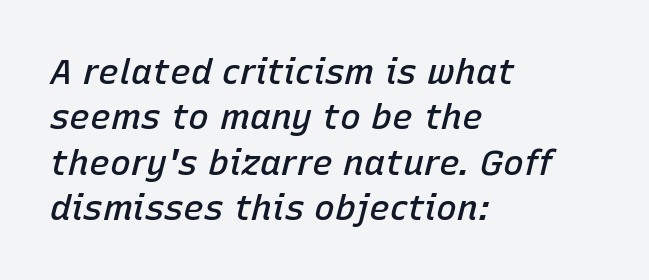
The image shows 35 px semibold type, italic (leaning right); set left-aligned, normal line spacing (1.3x), normal letter spacing, not underlined; low stroke contrast and a medium x-height.
